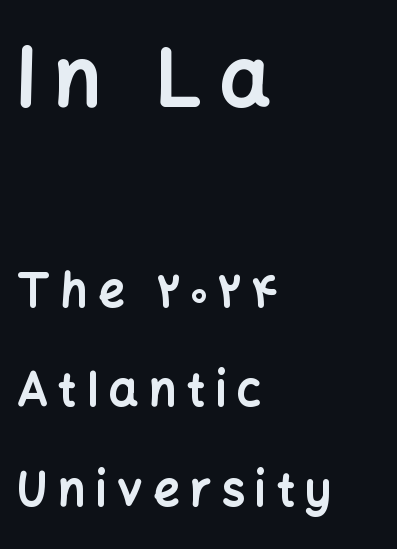
The typography opts for an upright posture over an oblique one. The upper block of text is set noticeably larger than the block beneath it. The passage is arranged the way most books set body copy — flush left. Caption: bold face, heavy strokes.
